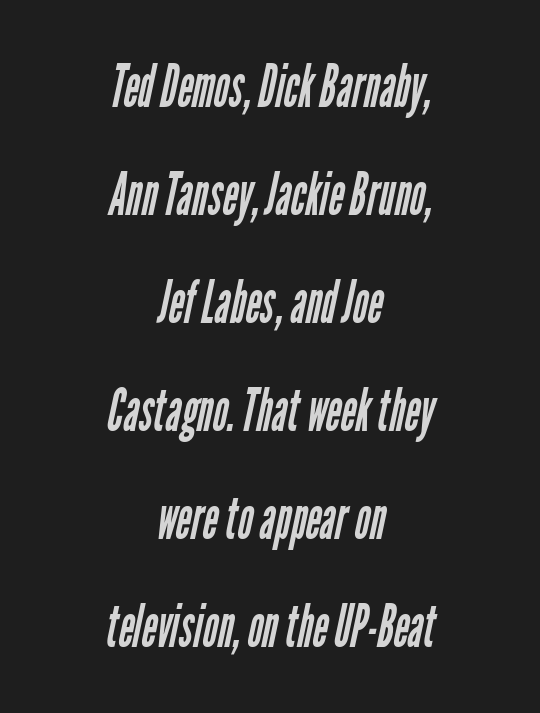
Words float on clear page, feet unadorned. Does the type have serifs? No, each stem ends abruptly. The letterforms sit shoulder to shoulder at normal distance. The rendering uses natural spacing where letterforms have individual widths. Visually the block forms a symmetrical silhouette, jagged on both flanks.
